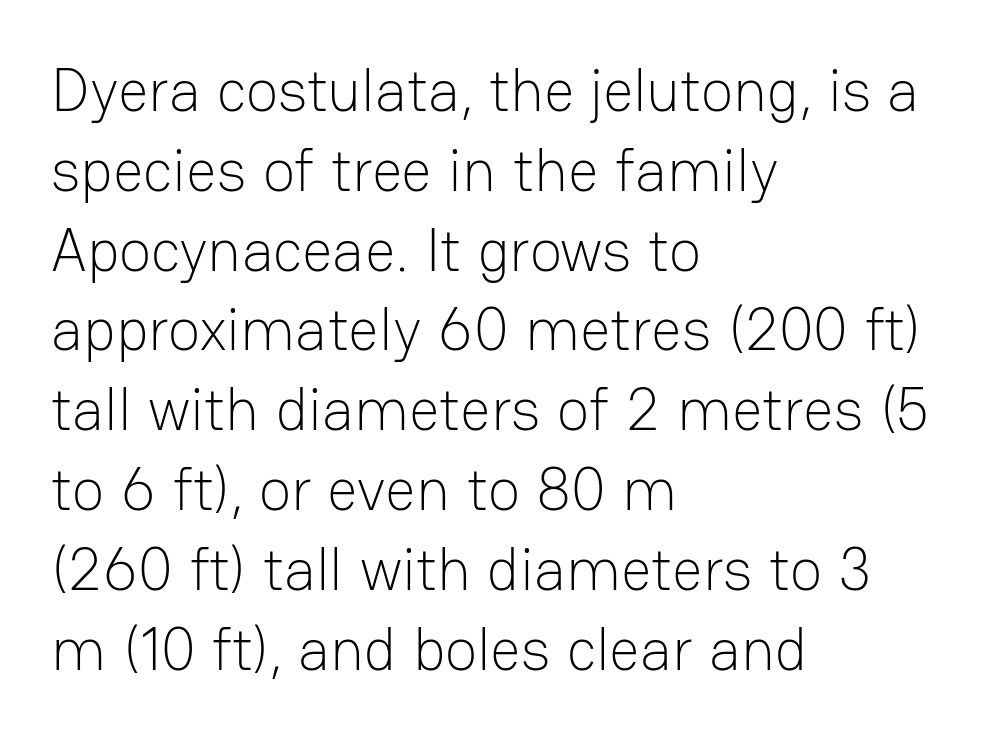
{"serif": "no", "italic": "no", "bold": "no", "weight": "light", "width": "normal", "stroke_contrast": "low", "x_height": "medium", "monospaced": "no", "underline": "no", "align": "left", "line_spacing": "normal", "line_spacing_ratio": 1.33, "letter_spacing": "normal", "letter_spacing_em": 0.0, "glyph_px": 60}
